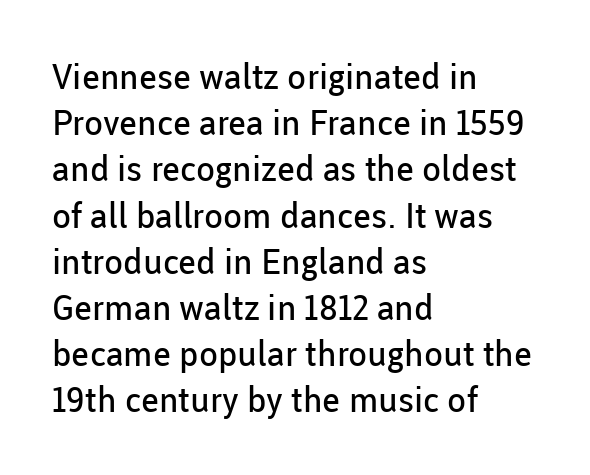
{"serif": "no", "italic": "no", "bold": "no", "weight": "regular", "width": "normal", "stroke_contrast": "low", "x_height": "medium", "monospaced": "no", "underline": "no", "align": "left", "line_spacing": "normal", "line_spacing_ratio": 1.32, "letter_spacing": "normal", "letter_spacing_em": 0.0, "glyph_px": 35}
